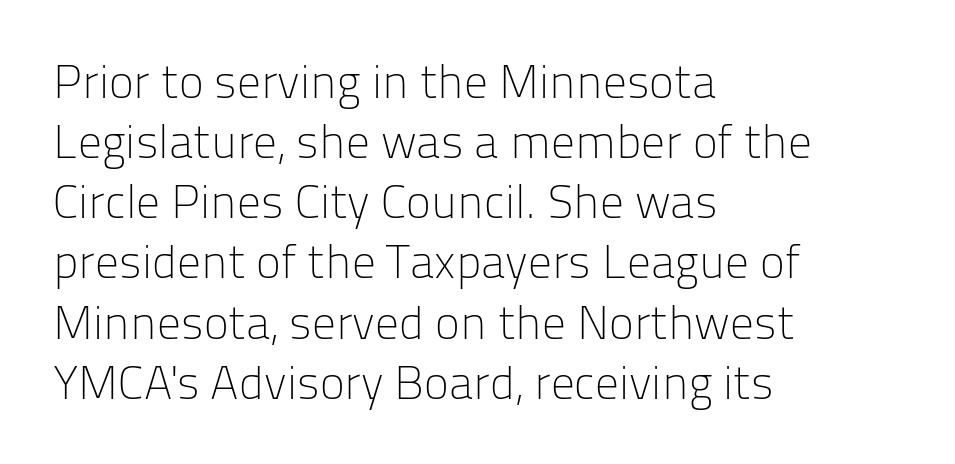
{"serif": "no", "italic": "no", "bold": "no", "weight": "light", "width": "normal", "stroke_contrast": "low", "x_height": "medium", "monospaced": "no", "underline": "no", "align": "left", "line_spacing": "normal", "line_spacing_ratio": 1.28, "letter_spacing": "normal", "letter_spacing_em": 0.0, "glyph_px": 47}
